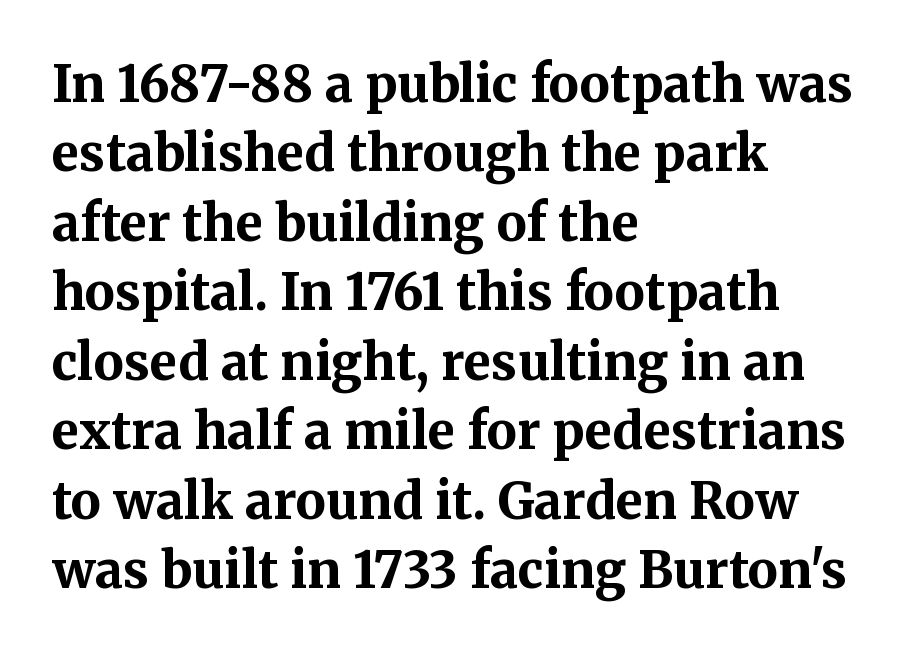
Q: Is the text bold? A: Yes.
Q: Is the text italic (slanted)? A: No, it is upright.
Q: Is the typeface a serif or a sans-serif typeface? A: Serif.
Q: Is the text underlined? A: No.
Q: How is the paragraph aligned? A: Left-aligned.
Q: Is the spacing between letters normal or unusually wide? A: Normal.
Q: Is the spacing between lines tight, normal or loose? A: Normal.
Q: Width (condensed, normal, or wide)? A: Normal.
Q: Stroke contrast? A: Medium.
Q: x-height? A: Medium.
Q: Monospaced? A: No.
